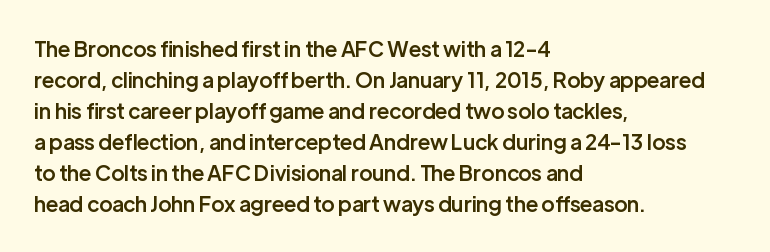
Observe the ordinary spacing: letters are neighbours, not strangers. Which margin do the lines hug? The left one — the right edge is uneven. Compared with typical paragraphs, the rows here are spaced about the same. Notice how the stems are strictly vertical — no italics here. Compared with an ordinary text face, these strokes are moderately heavier — a semibold. Clear beneath every line of the passage.
